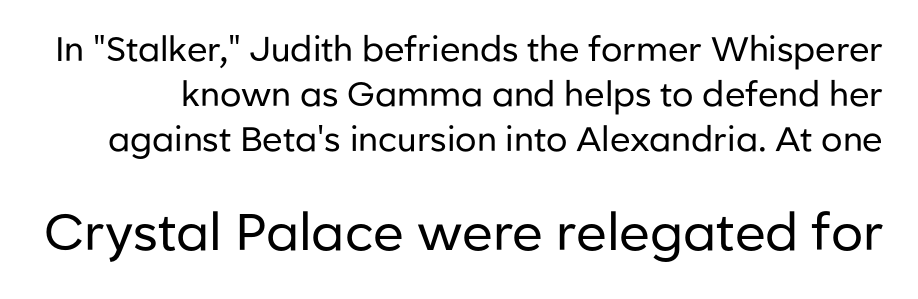
{"serif": "no", "italic": "no", "bold": "no", "weight": "regular", "width": "normal", "stroke_contrast": "low", "x_height": "medium", "monospaced": "no", "underline": "no", "line_spacing": "normal", "line_spacing_ratio": 1.33, "letter_spacing": "normal", "letter_spacing_em": 0.0, "larger_block": "second", "size_ratio": 1.5, "glyph_px": 51}
